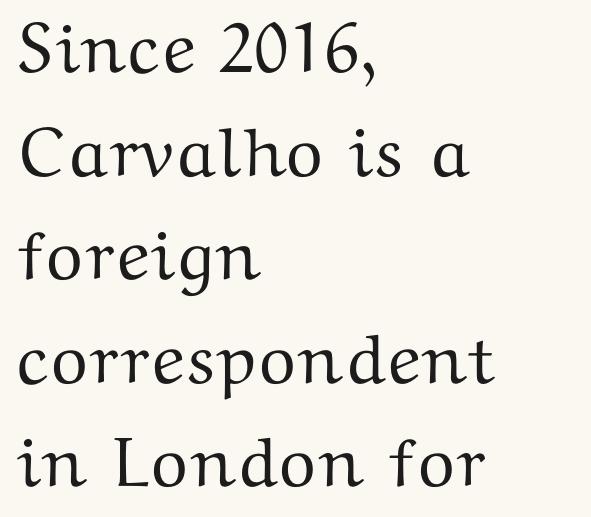
Q: Is the text italic (slanted)? A: No, it is upright.
Q: Is the typeface a serif or a sans-serif typeface? A: Serif.
Q: Is the text underlined? A: No.
Q: How is the paragraph aligned? A: Left-aligned.
Q: Is the spacing between letters normal or unusually wide? A: Normal.
Q: Is the spacing between lines tight, normal or loose? A: Normal.
Q: Width (condensed, normal, or wide)? A: Wide.
Q: Stroke contrast? A: Medium.
Q: x-height? A: Medium.
Q: Monospaced? A: No.
